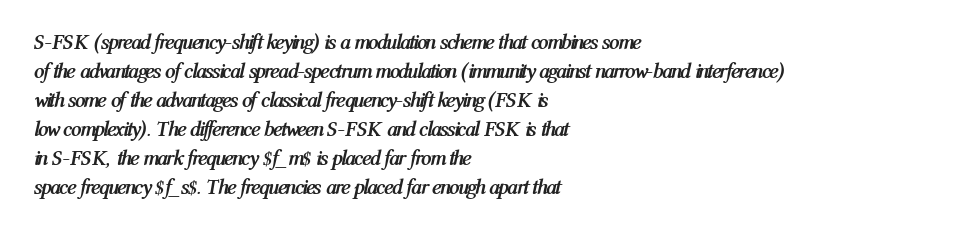
{"italic": "yes", "lean": "right", "slant_degrees": 12, "bold": "yes", "underline": "no", "align": "left", "line_spacing": "normal", "line_spacing_ratio": 1.38, "letter_spacing": "normal", "letter_spacing_em": 0.0, "glyph_px": 21}
